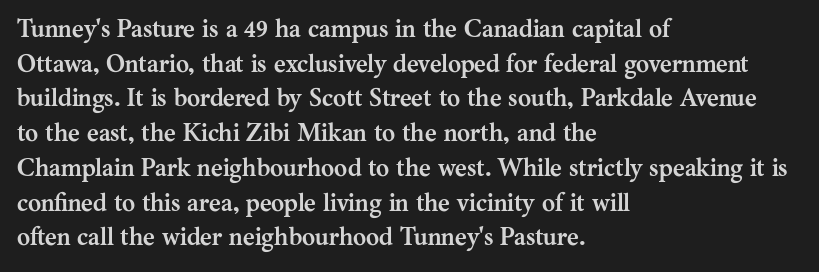
The type sits square on the baseline with zero lean. Summary of weight: heavy, a full bold. Rule under the text: the space is simply empty. Is the letter spacing exaggerated? No — it looks like the ordinary default.
